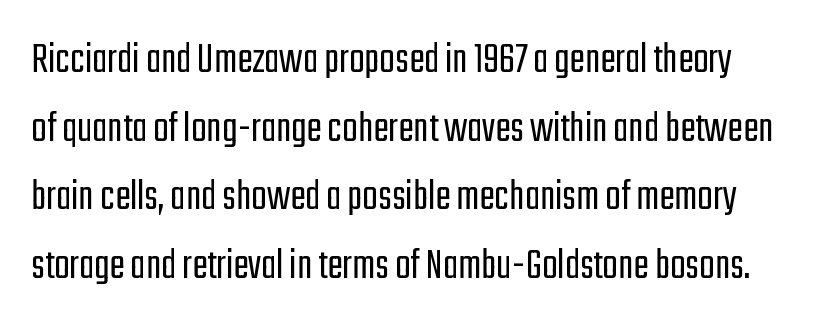
The image shows 46 px light, condensed sans-serif type, upright; set normal line spacing (1.49x), normal letter spacing, not underlined; low stroke contrast and a medium x-height.
